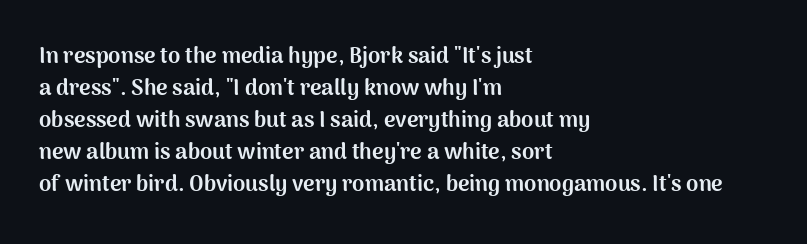
Q: Is the text bold? A: Yes.
Q: Is the text italic (slanted)? A: No, it is upright.
Q: Is the text underlined? A: No.
Q: How is the paragraph aligned? A: Left-aligned.
Q: Is the spacing between letters normal or unusually wide? A: Normal.
Q: Is the spacing between lines tight, normal or loose? A: Normal.
